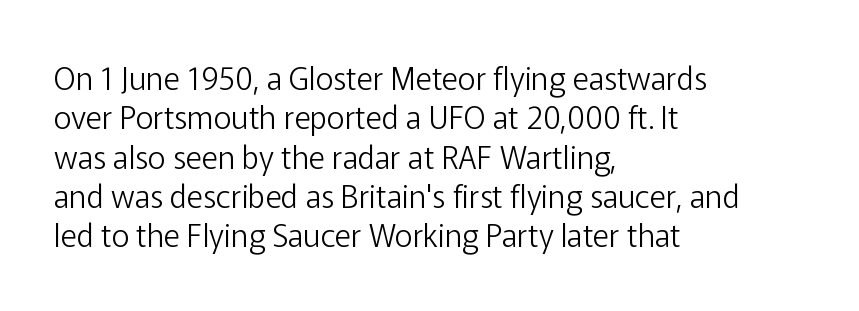
The leading is moderate, giving the passage an even texture. Notice how the passage keeps a crisp vertical edge on the left only. Ascenders rise straight up at ninety degrees. This rendering features lettering with no underline. Does the type have serifs? No, each stem ends abruptly. The letters advance in unequal steps, a hallmark of proportional type.
